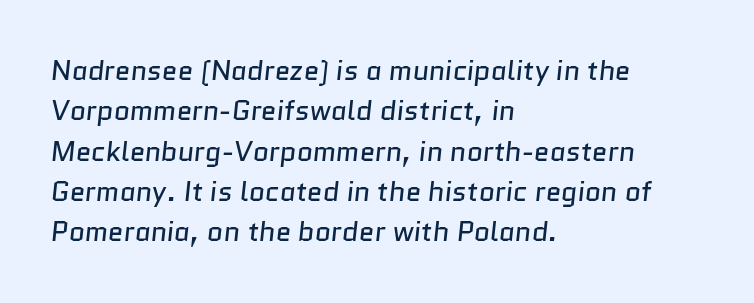
{"serif": "no", "bold": "no", "weight": "regular", "width": "normal", "stroke_contrast": "low", "x_height": "medium", "monospaced": "no", "underline": "no", "align": "left", "line_spacing": "normal", "line_spacing_ratio": 1.44, "letter_spacing": "normal", "letter_spacing_em": 0.0, "glyph_px": 28}
